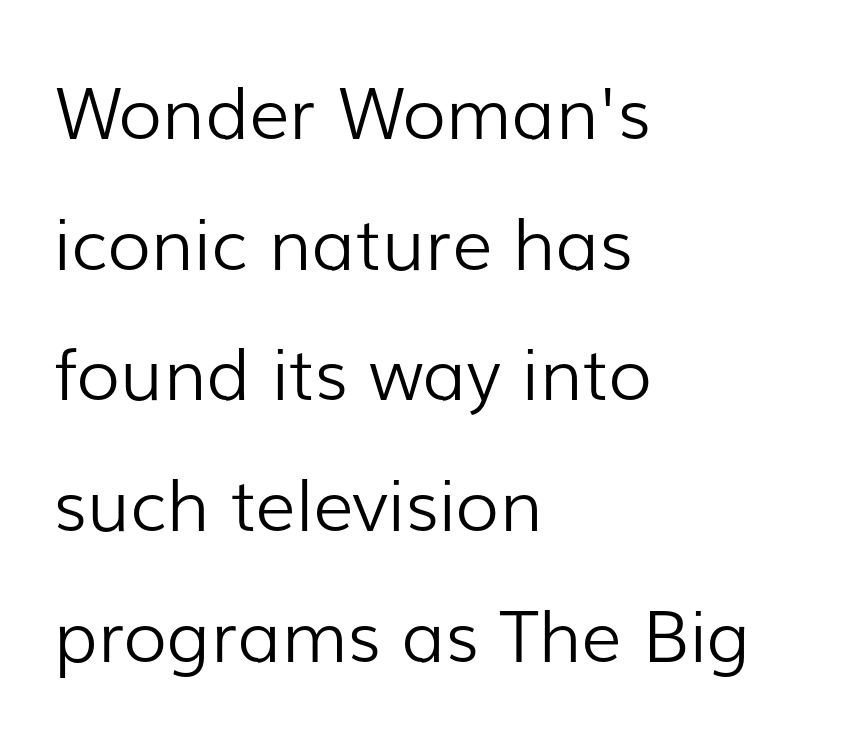
Q: Is the text bold? A: No.
Q: Is the text italic (slanted)? A: No, it is upright.
Q: Is the typeface a serif or a sans-serif typeface? A: Sans-serif.
Q: Is the text underlined? A: No.
Q: How is the paragraph aligned? A: Left-aligned.
Q: Is the spacing between letters normal or unusually wide? A: Normal.
Q: Width (condensed, normal, or wide)? A: Normal.
Q: Stroke contrast? A: Low.
Q: x-height? A: Medium.
Q: Monospaced? A: No.
